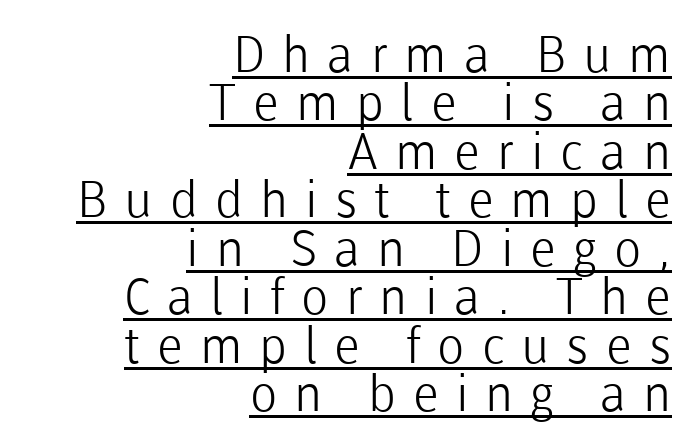
The passage shown has open, widely tracked lettering throughout. Rows of type sit shoulder to shoulder in the vertical direction. These lines were composed using upright roman letters. Stem width sits at or under what a default text font uses.
